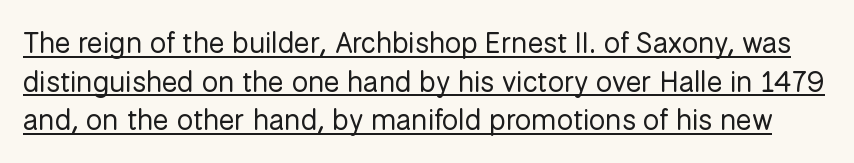
Q: Is the text bold? A: No.
Q: Is the text italic (slanted)? A: No, it is upright.
Q: Is the typeface a serif or a sans-serif typeface? A: Sans-serif.
Q: Is the text underlined? A: Yes.
Q: Is the spacing between letters normal or unusually wide? A: Normal.
Q: Is the spacing between lines tight, normal or loose? A: Normal.
Q: Width (condensed, normal, or wide)? A: Normal.
Q: Stroke contrast? A: Low.
Q: x-height? A: Medium.
Q: Monospaced? A: No.
